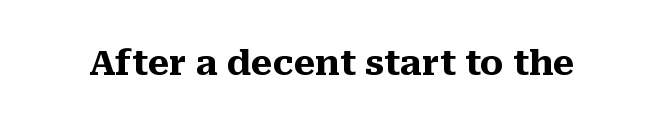
Q: Is the text bold? A: Yes.
Q: Is the text italic (slanted)? A: No, it is upright.
Q: Is the typeface a serif or a sans-serif typeface? A: Serif.
Q: Is the text underlined? A: No.
Q: Is the spacing between letters normal or unusually wide? A: Normal.
Q: Width (condensed, normal, or wide)? A: Normal.
Q: Stroke contrast? A: Medium.
Q: x-height? A: Medium.
Q: Monospaced? A: No.
